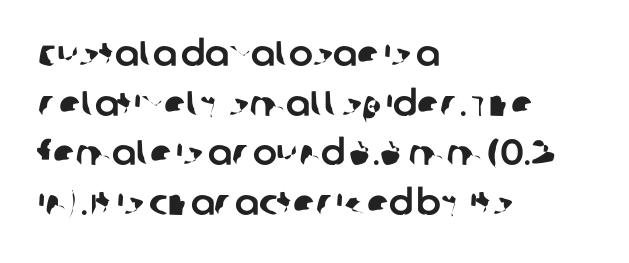
{"serif": "no", "width": "normal", "stroke_contrast": "low", "x_height": "large", "monospaced": "no", "underline": "no", "align": "left", "line_spacing": "normal", "line_spacing_ratio": 1.38, "letter_spacing": "normal", "letter_spacing_em": 0.0, "glyph_px": 36}
